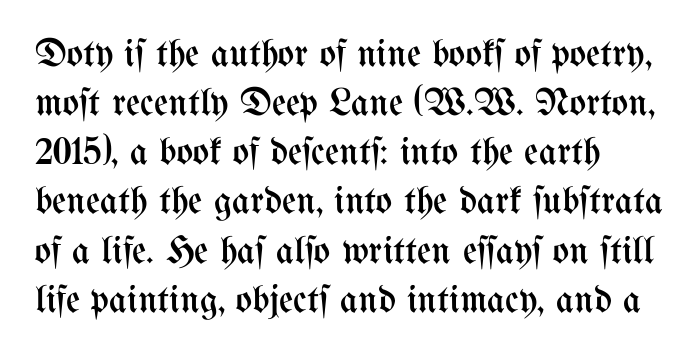
{"italic": "no", "bold": "no", "weight": "regular", "width": "condensed", "stroke_contrast": "medium", "x_height": "medium", "monospaced": "no", "underline": "no", "align": "left", "line_spacing": "normal", "line_spacing_ratio": 1.26, "letter_spacing": "normal", "letter_spacing_em": 0.0, "glyph_px": 39}
